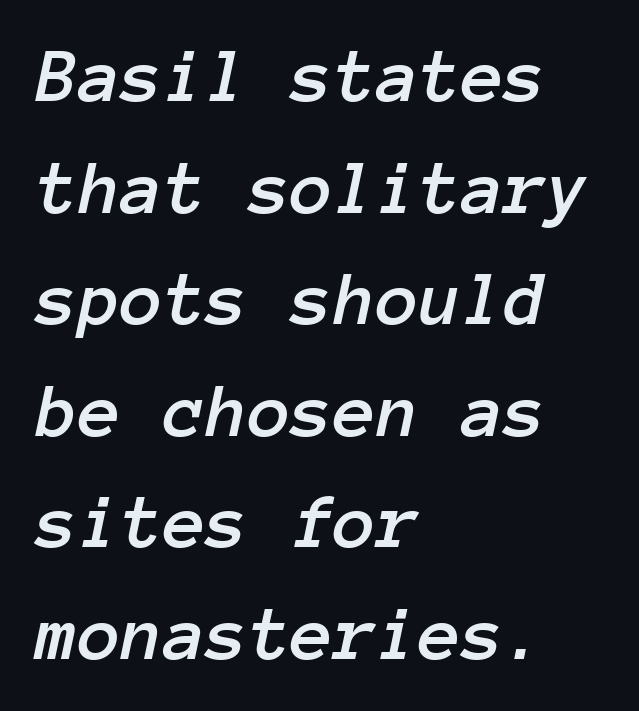
Q: Is the text italic (slanted)? A: Yes, it leans right by about 12 degrees.
Q: Is the text underlined? A: No.
Q: How is the paragraph aligned? A: Left-aligned.
Q: Is the spacing between letters normal or unusually wide? A: Normal.
Q: Is the spacing between lines tight, normal or loose? A: Normal.
Q: Width (condensed, normal, or wide)? A: Normal.
Q: Stroke contrast? A: Low.
Q: x-height? A: Medium.
Q: Monospaced? A: Yes.
